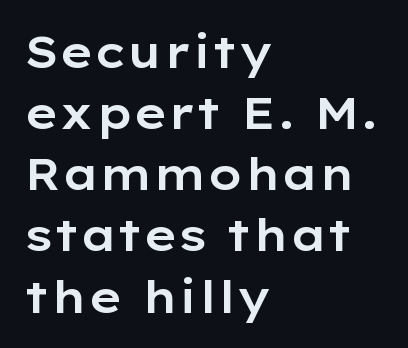
{"serif": "no", "italic": "no", "width": "wide", "stroke_contrast": "low", "x_height": "medium", "monospaced": "no", "underline": "no", "align": "left", "line_spacing": "normal", "line_spacing_ratio": 1.39, "letter_spacing": "normal", "letter_spacing_em": 0.0, "glyph_px": 44}
